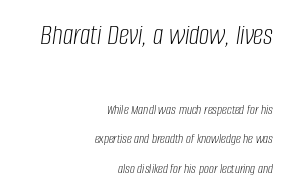
{"italic": "yes", "lean": "right", "slant_degrees": 8, "bold": "no", "weight": "light", "width": "condensed", "stroke_contrast": "low", "x_height": "large", "monospaced": "no", "underline": "no", "align": "right", "line_spacing": "loose", "line_spacing_ratio": 2.1, "letter_spacing": "normal", "letter_spacing_em": 0.0, "larger_block": "first", "size_ratio": 2.07, "glyph_px": 29}
